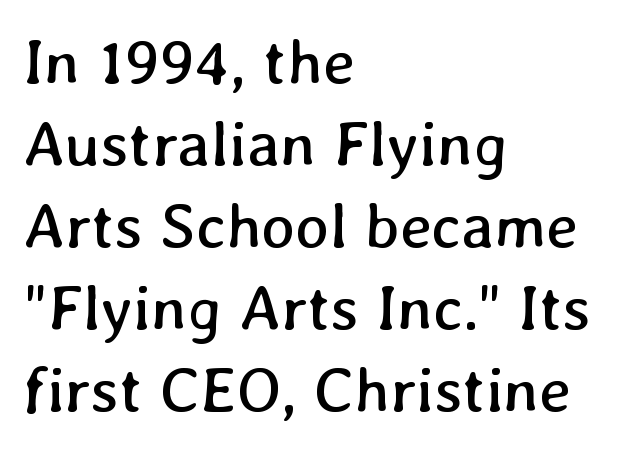
Q: Is the text bold? A: No.
Q: Is the text underlined? A: No.
Q: How is the paragraph aligned? A: Left-aligned.
Q: Is the spacing between letters normal or unusually wide? A: Normal.
Q: Is the spacing between lines tight, normal or loose? A: Normal.
Q: Width (condensed, normal, or wide)? A: Normal.
Q: Stroke contrast? A: Low.
Q: x-height? A: Medium.
Q: Monospaced? A: No.
